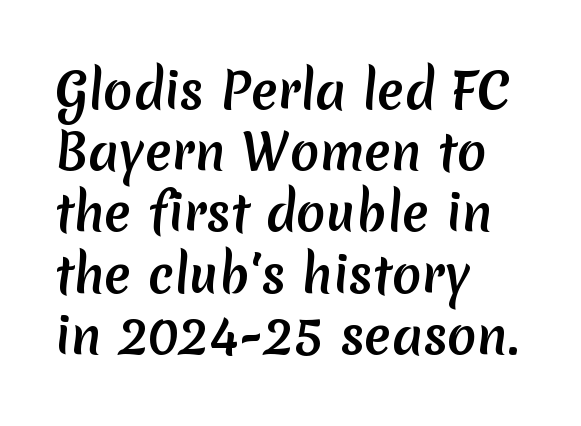
{"serif": "no", "width": "normal", "stroke_contrast": "medium", "x_height": "medium", "monospaced": "no", "underline": "no", "align": "left", "line_spacing": "normal", "line_spacing_ratio": 1.25, "letter_spacing": "normal", "letter_spacing_em": 0.0, "glyph_px": 49}
